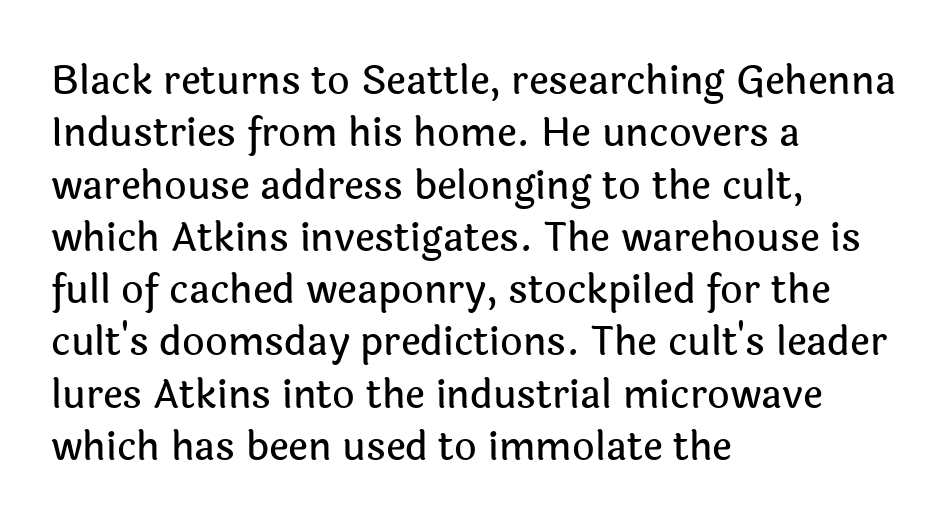
The typography opts for an upright posture over an oblique one. Which margin do the lines hug? The left one — the right edge is uneven. A clean baseline with only descenders dipping below it. The face used here is proportionally spaced, like ordinary book or web type.
